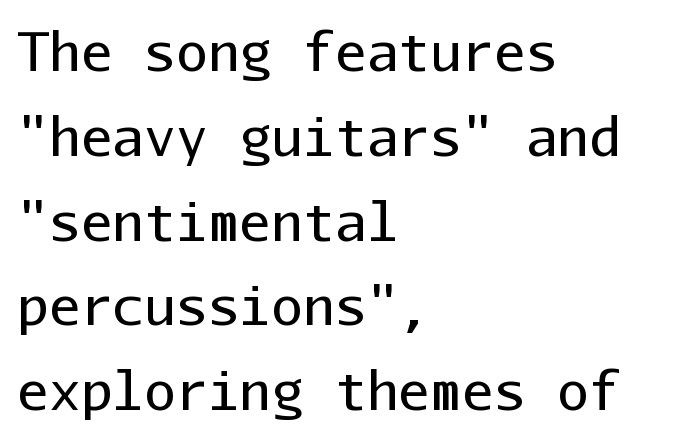
Q: Is the text bold? A: No.
Q: Is the text italic (slanted)? A: No, it is upright.
Q: Is the typeface a serif or a sans-serif typeface? A: Sans-serif.
Q: Is the text underlined? A: No.
Q: How is the paragraph aligned? A: Left-aligned.
Q: Is the spacing between letters normal or unusually wide? A: Normal.
Q: Is the spacing between lines tight, normal or loose? A: Normal.
Q: Width (condensed, normal, or wide)? A: Normal.
Q: Stroke contrast? A: Low.
Q: x-height? A: Medium.
Q: Monospaced? A: Yes.
